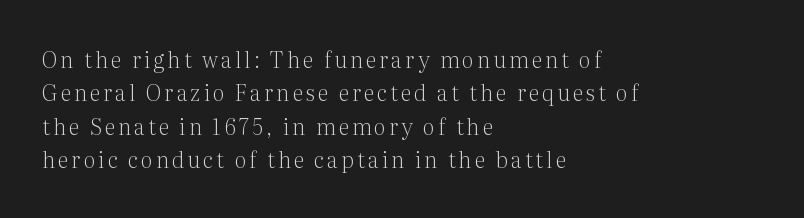
The image shows 22 px text type, upright; set left-aligned, normal line spacing (1.52x), not underlined.
